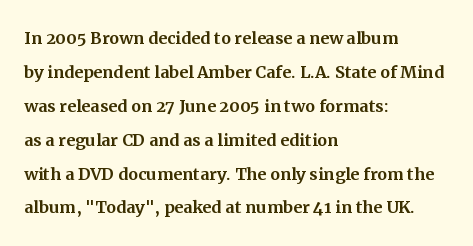
{"italic": "no", "underline": "no", "align": "left", "line_spacing": "normal", "line_spacing_ratio": 1.54, "letter_spacing": "normal", "letter_spacing_em": 0.0, "glyph_px": 22}
